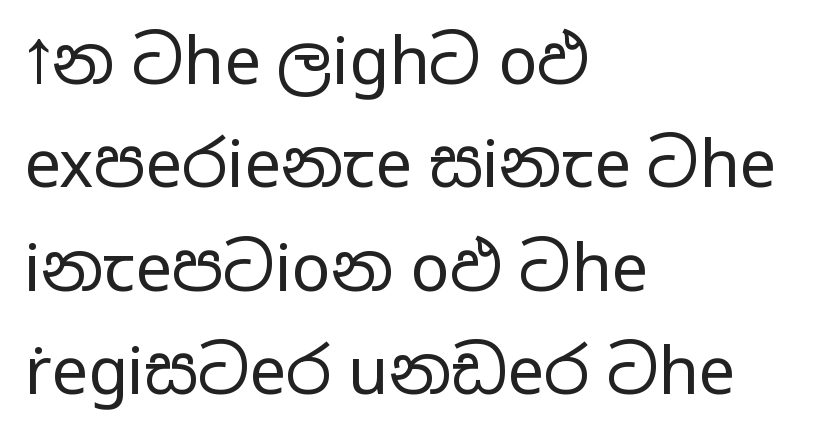
The image shows 65 px regular-weight, wide sans-serif type, upright; set left-aligned, normal line spacing (1.59x), normal letter spacing, not underlined; low stroke contrast and a medium x-height.
